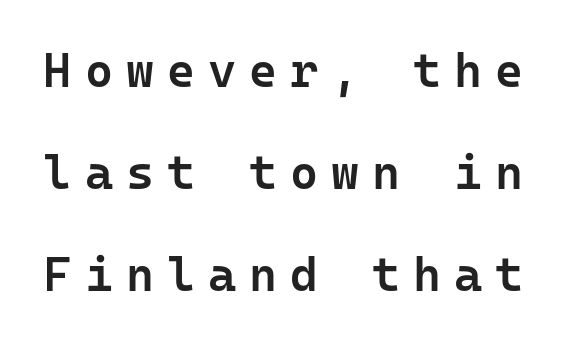
The image shows 48 px semibold sans-serif type, upright, monospaced; set loose line spacing (2.12x), unusually wide letter spacing (+0.27 em), not underlined; low stroke contrast and a medium x-height.
